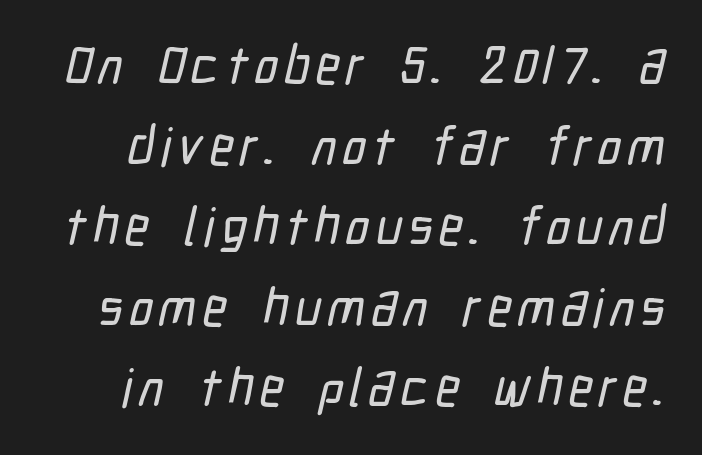
Honestly, there is no underline to notice here at all. Evenly set lines give the paragraph a standard silhouette. Letterform terminals end flat and unadorned throughout the passage. A typesetter would call this proportional, since set widths differ per character.
